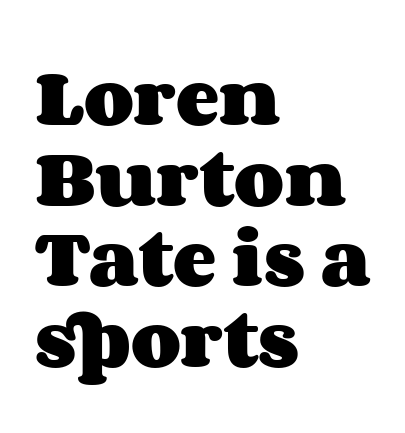
{"italic": "no", "bold": "yes", "weight": "heavy", "width": "wide", "stroke_contrast": "medium", "x_height": "large", "monospaced": "no", "underline": "no", "align": "left", "line_spacing_ratio": 1.24, "letter_spacing": "normal", "letter_spacing_em": 0.0, "glyph_px": 65}
